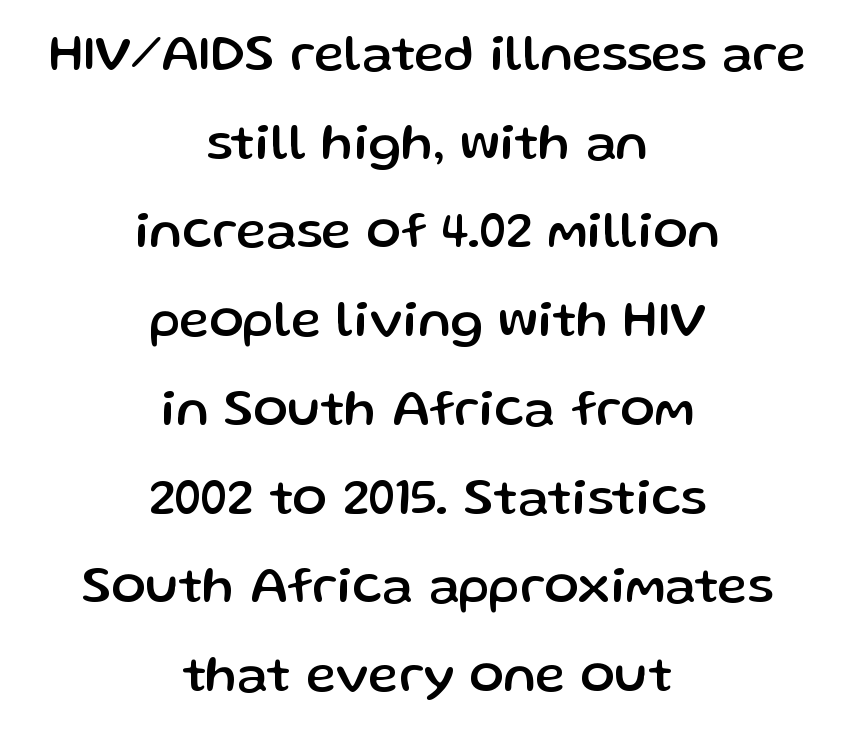
This is sans-serif lettering, the kind often seen on screens and signage. Does the copy run flush right? No — it is centered line by line. The passage shown is typed in a proportional face where columns would drift. The rendering keeps characters at their native spacing. No italicization has been applied; the sample stays upright.
